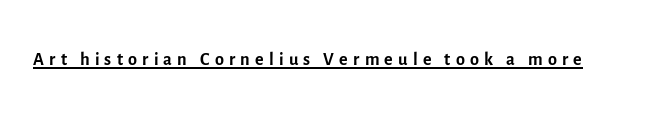
{"italic": "no", "bold": "no", "underline": "yes", "letter_spacing": "wide", "letter_spacing_em": 0.2, "glyph_px": 26}
